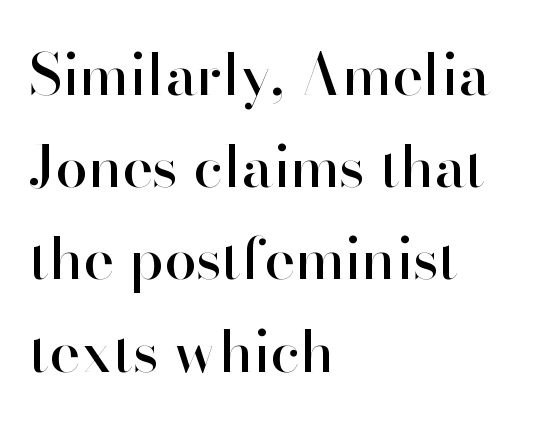
{"serif": "no", "italic": "no", "width": "normal", "stroke_contrast": "high", "x_height": "small", "monospaced": "no", "underline": "no", "align": "left", "line_spacing": "normal", "line_spacing_ratio": 1.59, "letter_spacing": "normal", "letter_spacing_em": 0.0, "glyph_px": 58}
